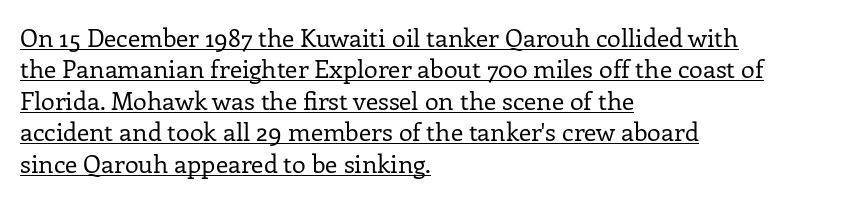
These lines keep a tight, regular rhythm from letter to letter. When letters stand straight like this, we call the style roman or upright. The block of text has a typical density, with ordinary space between rows. Each stroke keeps to a modest, everyday thickness or less. In CSS terms this would be text-align: left. Glance below the letters and you will spot a drawn line.
